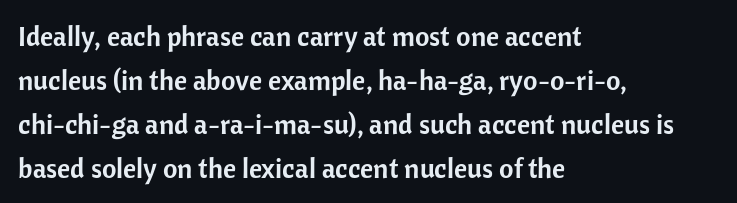
The image shows 28 px sans-serif type, upright; set left-aligned, normal line spacing (1.57x), normal letter spacing, not underlined; low stroke contrast and a medium x-height.
